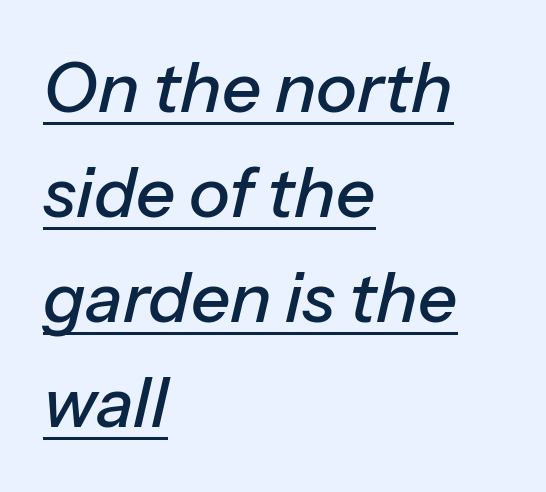
The image shows 69 px text type, italic (leaning right); set left-aligned, normal line spacing (1.52x), normal letter spacing, underlined; low stroke contrast and a medium x-height.
